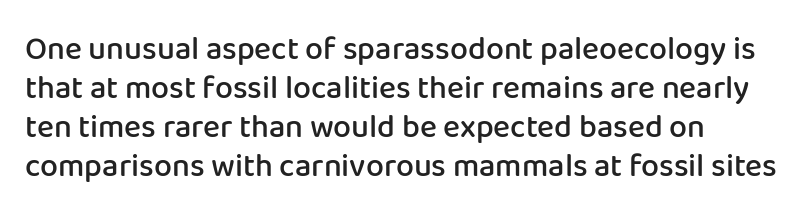
{"serif": "no", "italic": "no", "bold": "semi", "weight": "semibold", "width": "normal", "stroke_contrast": "low", "x_height": "medium", "monospaced": "no", "underline": "no", "line_spacing_ratio": 1.22, "letter_spacing": "normal", "letter_spacing_em": 0.0, "glyph_px": 32}
